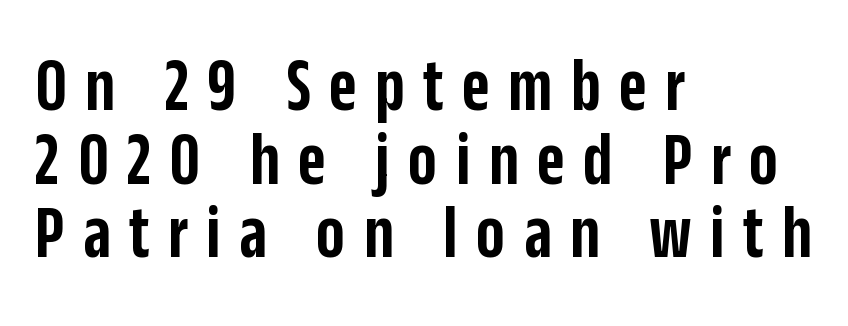
The image shows 76 px semibold, condensed sans-serif type, upright; set left-aligned, tight line spacing (0.97x), unusually wide letter spacing (+0.24 em), not underlined; low stroke contrast and a large x-height.
